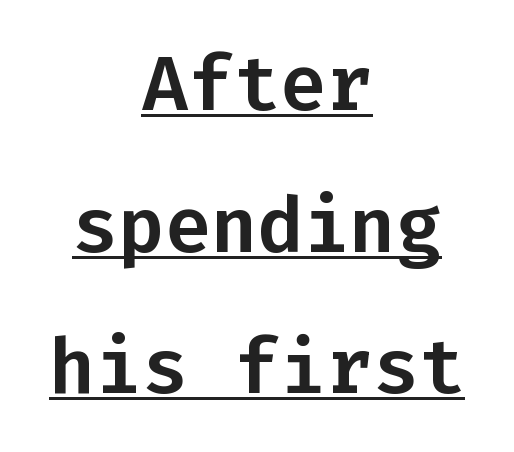
The image shows 77 px sans-serif type, upright, monospaced; set centered, line spacing 1.84x, normal letter spacing, underlined; low stroke contrast and a medium x-height.
